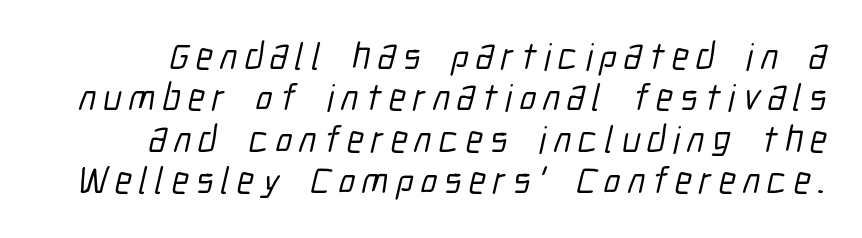
Q: Is the typeface a serif or a sans-serif typeface? A: Sans-serif.
Q: Is the text underlined? A: No.
Q: Is the spacing between lines tight, normal or loose? A: Tight.
Q: Width (condensed, normal, or wide)? A: Condensed.
Q: Stroke contrast? A: Low.
Q: x-height? A: Medium.
Q: Monospaced? A: No.
